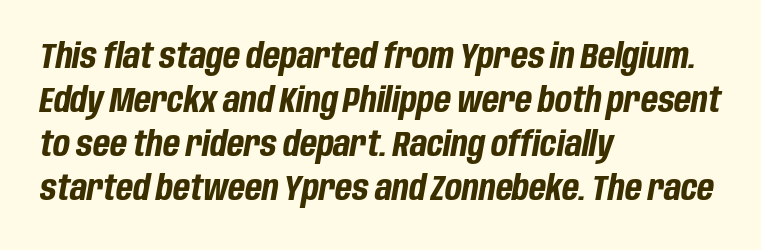
Proportional: the letters do not fall into vertical columns. Teacher's note: observe the even left margin — that is flush-left alignment. The glyphs are unaccompanied by any horizontal stroke below them. Does the lettering tilt? It does — this is italic. Does the leading feel generous? No, just average.
